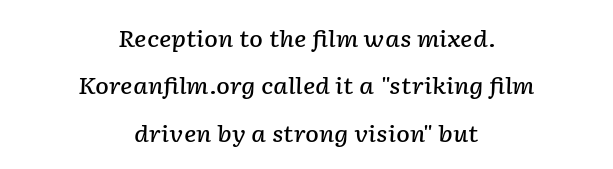
Letters rest on an invisible, unmarked baseline. How heavy is the stroke? Medium-heavy — a semibold, shy of bold. If you folded the block vertically in half, each line would mirror itself in length. Is the type slanted? Yes — the strokes lean at a clear angle. Inter-character spacing is left at the font's built-in metrics. Airy leading.
